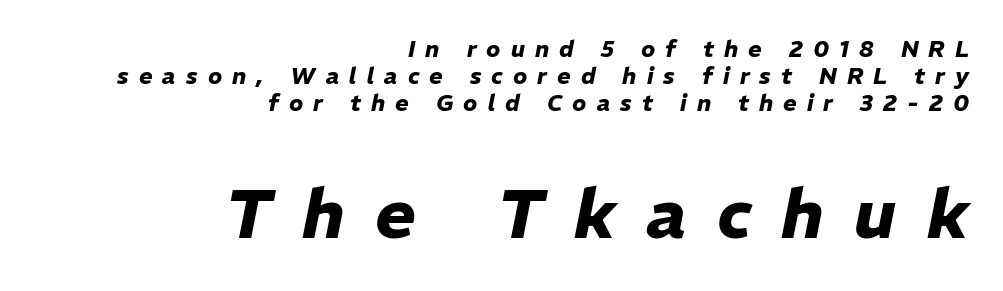
The image shows 69 px heavy type, italic (leaning right); set right-aligned, line spacing 1.17x, unusually wide letter spacing (+0.44 em), not underlined; the second (bottom) block is 3.0x larger; low stroke contrast and a medium x-height.
